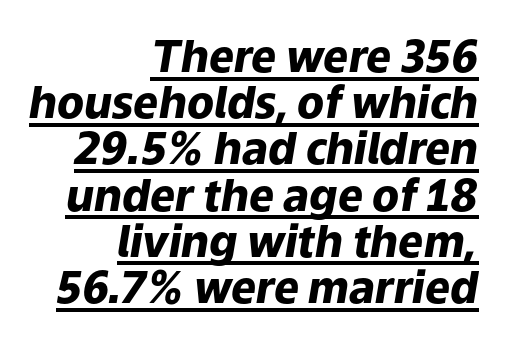
Q: Is the text bold? A: Yes.
Q: Is the text italic (slanted)? A: Yes, it leans right by about 9 degrees.
Q: Is the text underlined? A: Yes.
Q: How is the paragraph aligned? A: Right-aligned.
Q: Is the spacing between letters normal or unusually wide? A: Normal.
Q: Is the spacing between lines tight, normal or loose? A: Tight.
Q: Width (condensed, normal, or wide)? A: Normal.
Q: Stroke contrast? A: Low.
Q: x-height? A: Medium.
Q: Monospaced? A: No.
